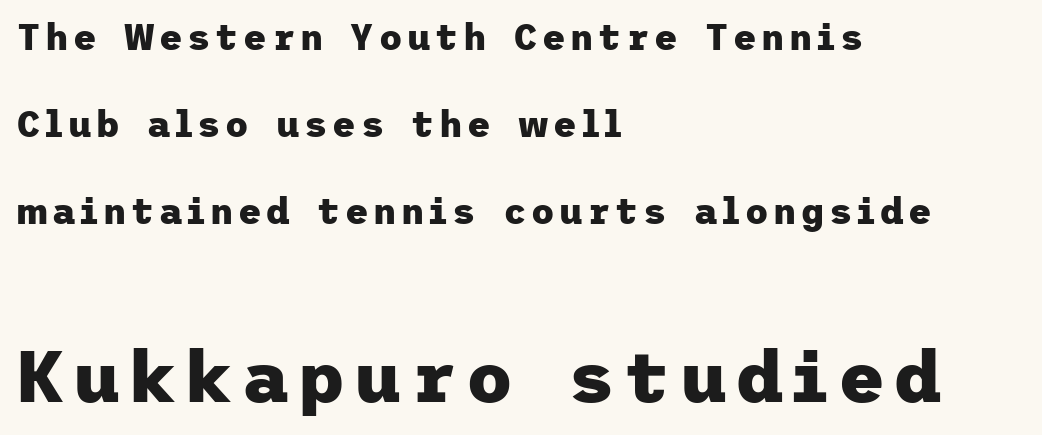
The image shows 72 px heavy sans-serif type, upright; set left-aligned, loose line spacing (2.42x), not underlined; the second (bottom) block is 2.0x larger; low stroke contrast and a medium x-height.
